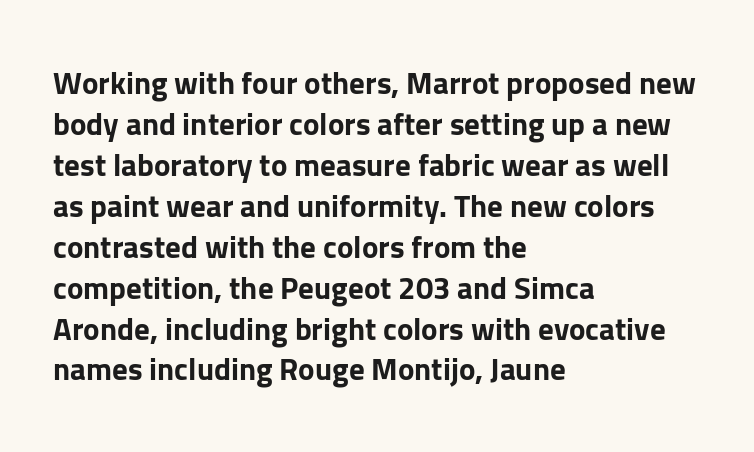
Q: Is the text bold? A: Yes.
Q: Is the text italic (slanted)? A: No, it is upright.
Q: Is the typeface a serif or a sans-serif typeface? A: Sans-serif.
Q: Is the text underlined? A: No.
Q: How is the paragraph aligned? A: Left-aligned.
Q: Is the spacing between letters normal or unusually wide? A: Normal.
Q: Is the spacing between lines tight, normal or loose? A: Normal.
Q: Width (condensed, normal, or wide)? A: Normal.
Q: Stroke contrast? A: Low.
Q: x-height? A: Medium.
Q: Monospaced? A: No.
